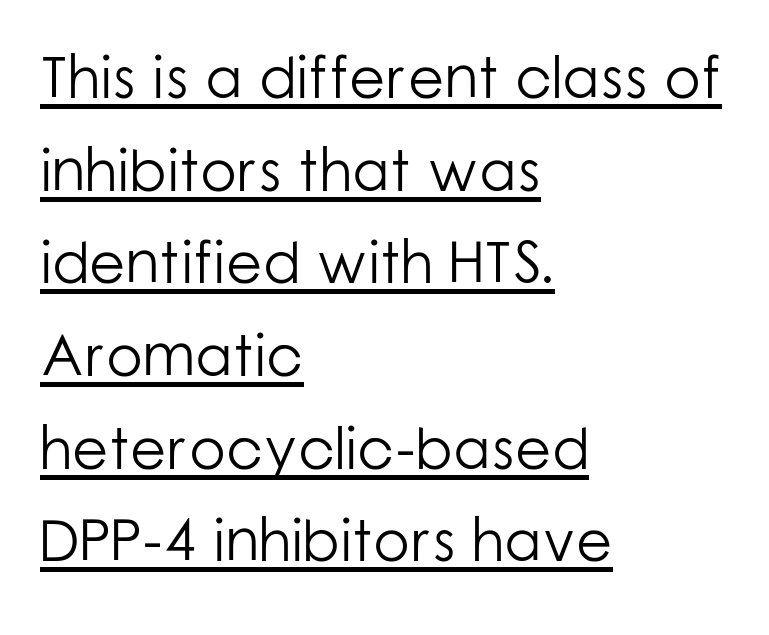
The image shows 59 px light sans-serif type, upright; set left-aligned, normal line spacing (1.57x), normal letter spacing, underlined; low stroke contrast and a medium x-height.
